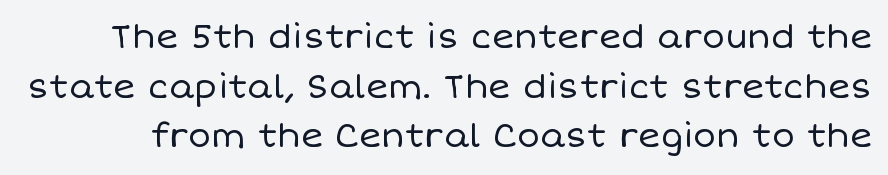
Q: Is the text bold? A: No.
Q: Is the text italic (slanted)? A: No, it is upright.
Q: Is the text underlined? A: No.
Q: Is the spacing between letters normal or unusually wide? A: Normal.
Q: Is the spacing between lines tight, normal or loose? A: Normal.
Q: Width (condensed, normal, or wide)? A: Normal.
Q: Stroke contrast? A: Low.
Q: x-height? A: Large.
Q: Monospaced? A: No.
